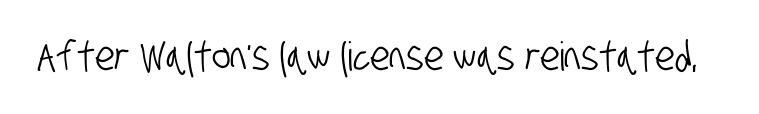
Type without underlining. Proportional: the letters do not fall into vertical columns. Tracking value appears to be zero — textbook default spacing. This is sans-serif lettering, the kind often seen on screens and signage.
